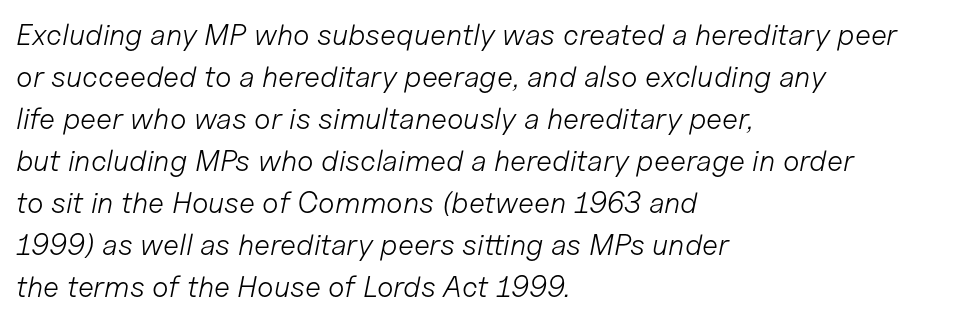
{"italic": "yes", "lean": "right", "slant_degrees": 11, "bold": "no", "weight": "light", "width": "normal", "stroke_contrast": "low", "x_height": "medium", "monospaced": "no", "underline": "no", "align": "left", "line_spacing": "normal", "line_spacing_ratio": 1.4, "letter_spacing": "normal", "letter_spacing_em": 0.0, "glyph_px": 30}
